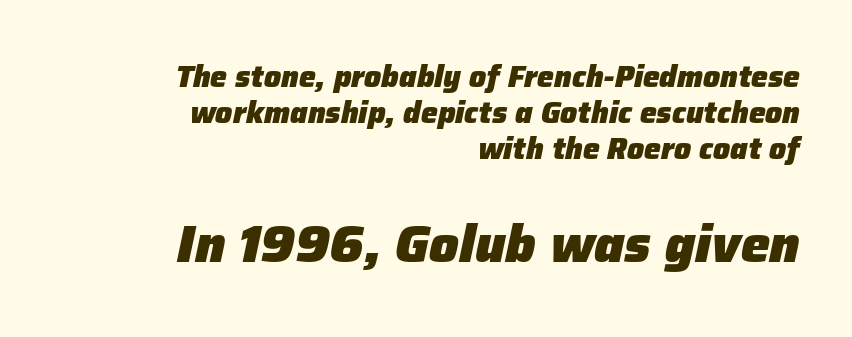
Q: Is the text bold? A: Yes.
Q: Is the text italic (slanted)? A: Yes, it leans right by about 12 degrees.
Q: Is the text underlined? A: No.
Q: How is the paragraph aligned? A: Right-aligned.
Q: Is the spacing between letters normal or unusually wide? A: Normal.
Q: Which block of text is set in a larger size, the first (top) or the second (bottom)? A: The second (bottom) one.
Q: Width (condensed, normal, or wide)? A: Normal.
Q: Stroke contrast? A: Low.
Q: x-height? A: Medium.
Q: Monospaced? A: No.
